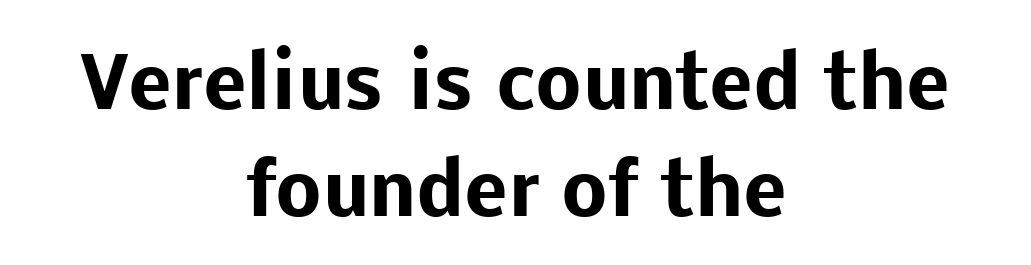
Nothing unusual about the tracking: characters are spaced as the font intends. Here the designer chose a conventional face with non-uniform glyph widths. A centered setting, common on invitations and titles, is used for this passage. This rendering employs a face without finishing strokes, i.e., a sans-serif. Vertical strokes here are truly vertical.
